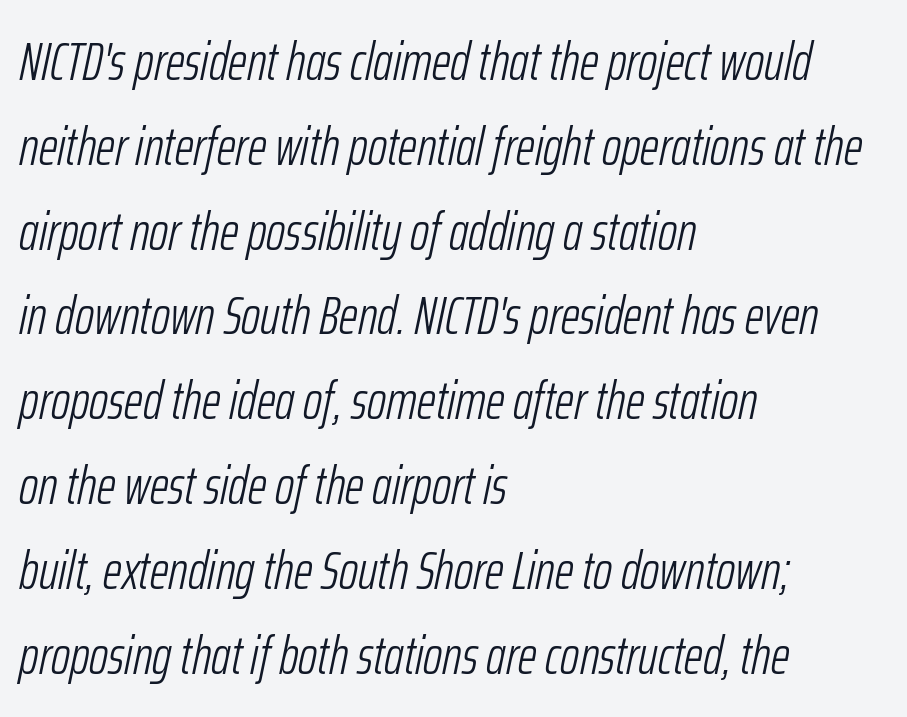
Line starts are locked; line ends wander. Clear beneath every line of the passage. The passage shown is not bold in any degree. Is the letter spacing exaggerated? No — it looks like the ordinary default. The font's italic variant was chosen for this text. Varying glyph widths throughout — classic text-font behaviour.
